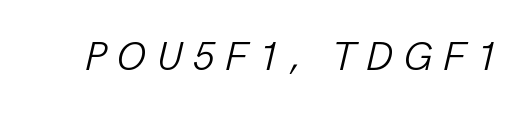
Q: Is the text bold? A: No.
Q: Is the text italic (slanted)? A: Yes, it leans right by about 13 degrees.
Q: Is the text underlined? A: No.
Q: Is the spacing between letters normal or unusually wide? A: Unusually wide.
Q: Width (condensed, normal, or wide)? A: Normal.
Q: Stroke contrast? A: Low.
Q: x-height? A: Medium.
Q: Monospaced? A: No.
